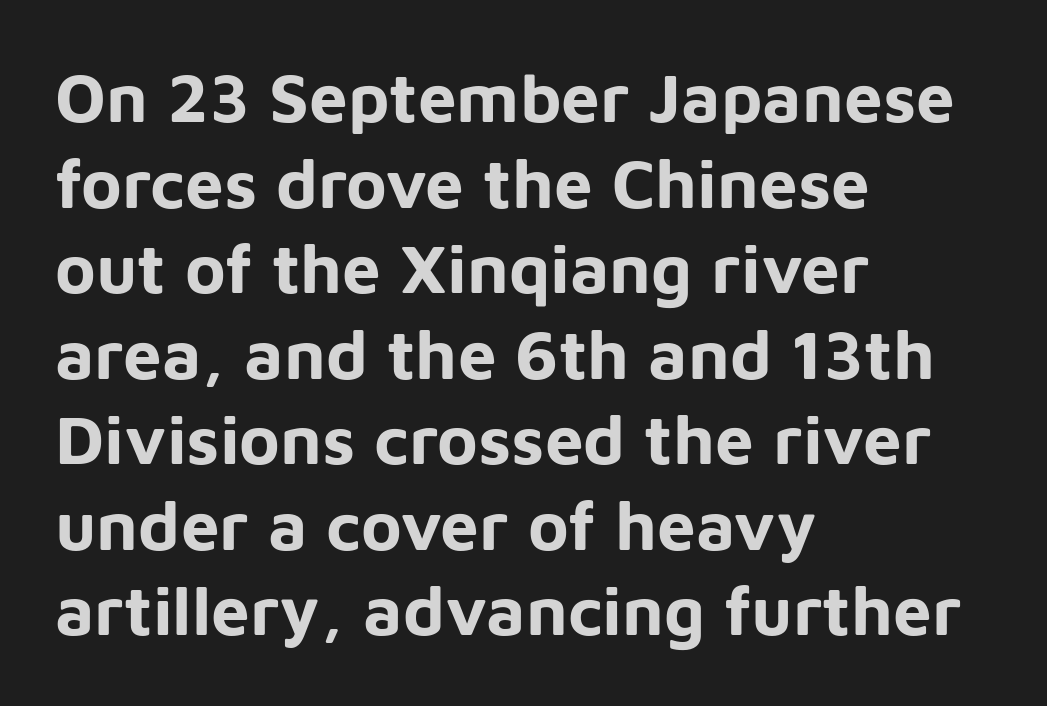
The image shows 69 px bold sans-serif type, upright; set left-aligned, line spacing 1.24x, normal letter spacing, not underlined; low stroke contrast and a medium x-height.
